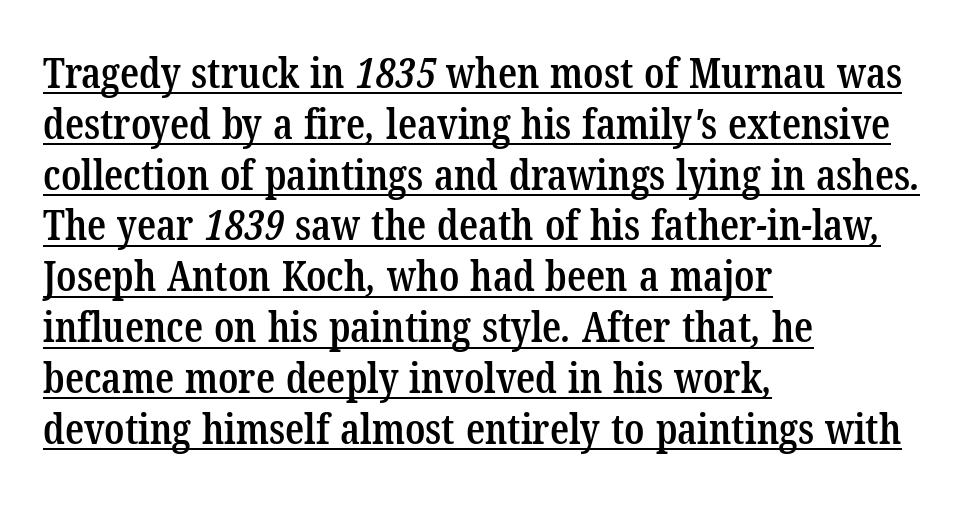
The image shows 42 px semibold, condensed serif type; set left-aligned, line spacing 1.21x, normal letter spacing, underlined; low stroke contrast and a medium x-height.
